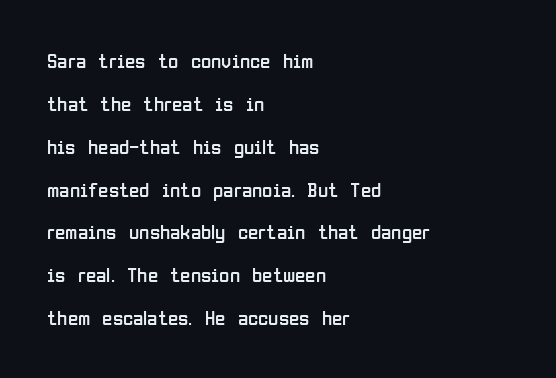
Q: Is the text bold? A: No.
Q: Is the text italic (slanted)? A: No, it is upright.
Q: Is the text underlined? A: No.
Q: How is the paragraph aligned? A: Left-aligned.
Q: Is the spacing between letters normal or unusually wide? A: Normal.
Q: Is the spacing between lines tight, normal or loose? A: Loose.
